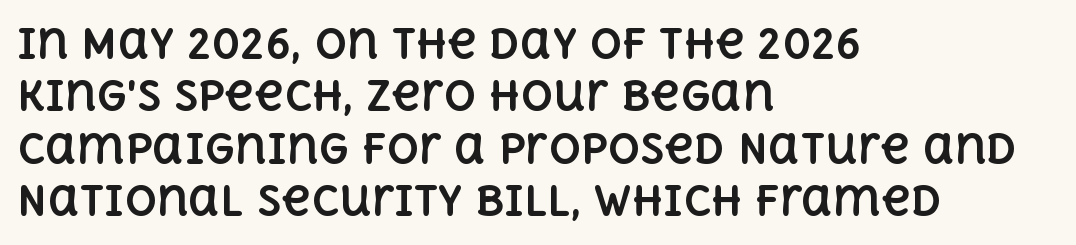
Compared with typical body copy, the letter spacing here is the same. Typesetter's note: full bold, strokes at maximum text heaviness. Posture: straight, roman, zero tilt. Underline: absent. This block has exactly the height ordinary leading produces. Line starts are locked; line ends wander.
